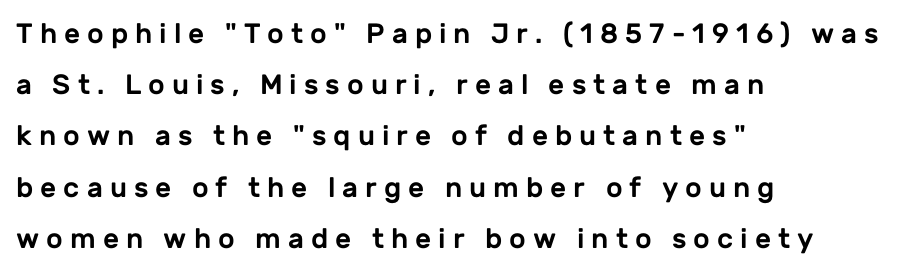
Q: Is the text italic (slanted)? A: No, it is upright.
Q: Is the typeface a serif or a sans-serif typeface? A: Sans-serif.
Q: Is the text underlined? A: No.
Q: How is the paragraph aligned? A: Left-aligned.
Q: Is the spacing between letters normal or unusually wide? A: Unusually wide.
Q: Width (condensed, normal, or wide)? A: Normal.
Q: Stroke contrast? A: Low.
Q: x-height? A: Medium.
Q: Monospaced? A: No.
